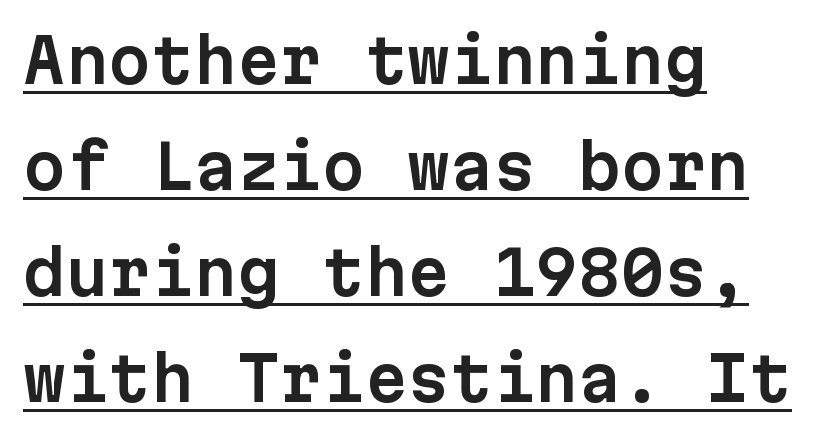
{"serif": "no", "italic": "no", "width": "normal", "stroke_contrast": "low", "x_height": "medium", "monospaced": "yes", "underline": "yes", "align": "left", "line_spacing_ratio": 1.74, "letter_spacing": "normal", "letter_spacing_em": 0.0, "glyph_px": 61}
